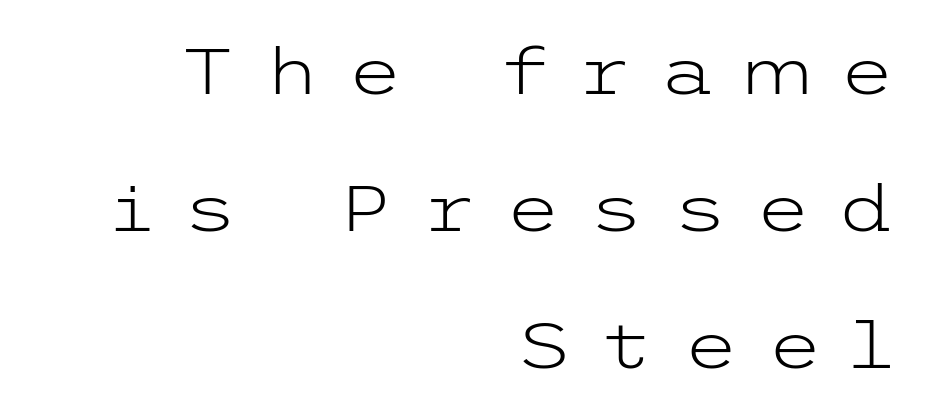
Q: Is the text bold? A: No.
Q: Is the text italic (slanted)? A: No, it is upright.
Q: Is the typeface a serif or a sans-serif typeface? A: Sans-serif.
Q: Is the text underlined? A: No.
Q: How is the paragraph aligned? A: Right-aligned.
Q: Is the spacing between letters normal or unusually wide? A: Unusually wide.
Q: Is the spacing between lines tight, normal or loose? A: Loose.
Q: Width (condensed, normal, or wide)? A: Wide.
Q: Stroke contrast? A: Low.
Q: x-height? A: Medium.
